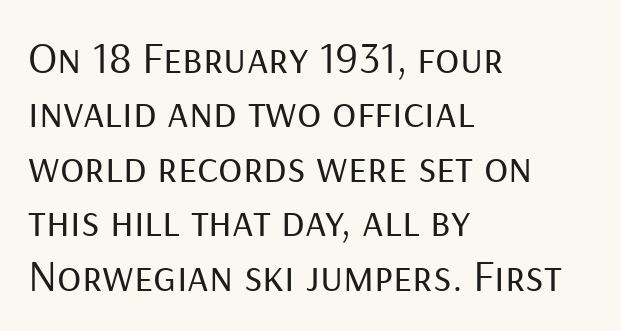
Alignment: flush left. Posture: straight, roman, zero tilt. A quiet, ordinary-to-light weight characterises the typeface. Examine the stroke ends and you'll find no serifs.
